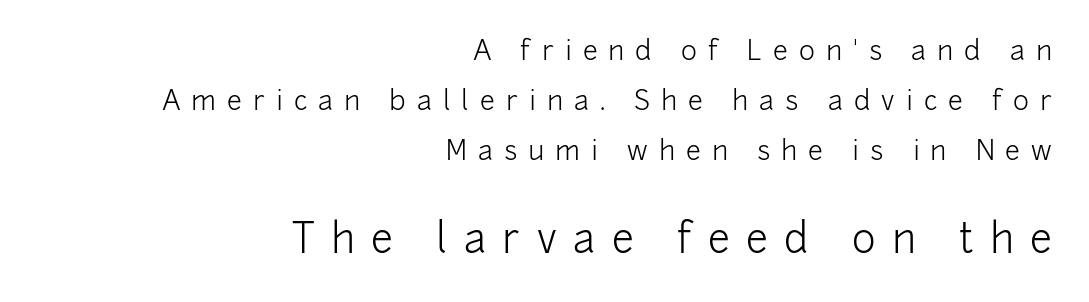
Each letter keeps its own natural width here, so spacing adapts to shape. The space beneath each line is pristine and unruled. These glyphs show unthickened strokes, regular width or finer. Character size in the trailing block exceeds that of the leading block. Display-style spreading of the glyphs; the letterfit is very open. The typeface chosen for these lines omits serifs.
